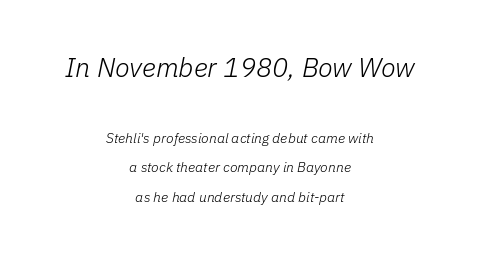
This rendering uses center alignment, leaving both contours irregular but symmetric. Horizontal bands of white between lines are thick stripes. This rendering leaves character spacing at its baseline value. Clear beneath every line of the passage.
